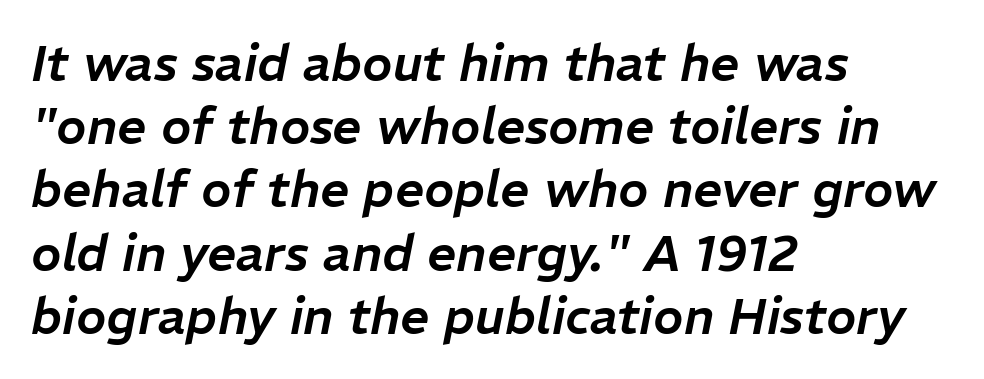
{"italic": "yes", "lean": "right", "slant_degrees": 11, "width": "normal", "stroke_contrast": "low", "x_height": "medium", "monospaced": "no", "underline": "no", "align": "left", "line_spacing_ratio": 1.24, "letter_spacing": "normal", "letter_spacing_em": 0.0, "glyph_px": 51}
